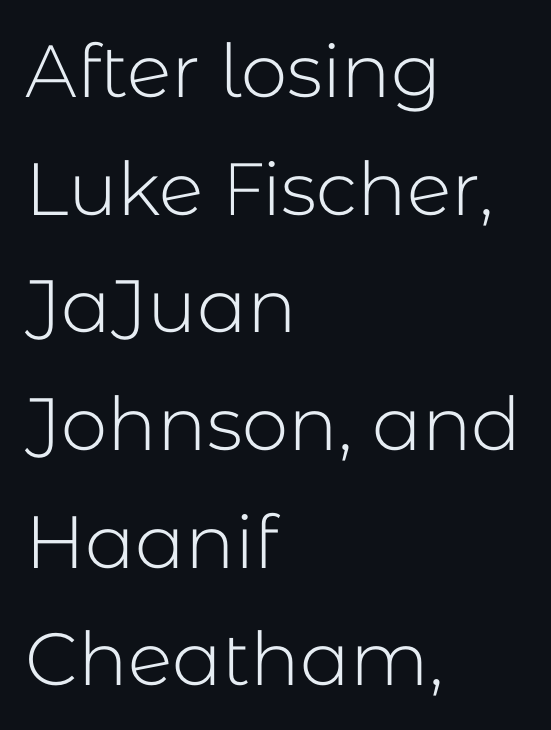
{"serif": "no", "italic": "no", "bold": "no", "weight": "light", "width": "normal", "stroke_contrast": "low", "x_height": "medium", "monospaced": "no", "underline": "no", "align": "left", "line_spacing": "normal", "line_spacing_ratio": 1.59, "letter_spacing": "normal", "letter_spacing_em": 0.0, "glyph_px": 74}
